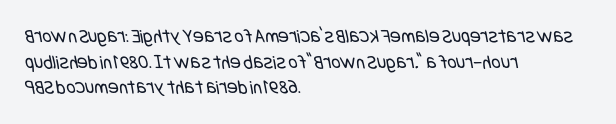
Q: Is the text bold? A: No.
Q: Is the text underlined? A: No.
Q: How is the paragraph aligned? A: Left-aligned.
Q: Is the spacing between letters normal or unusually wide? A: Normal.
Q: Is the spacing between lines tight, normal or loose? A: Normal.
